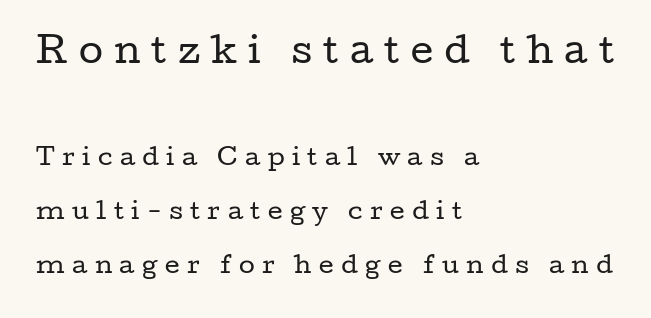
{"serif": "yes", "italic": "no", "bold": "no", "weight": "regular", "width": "wide", "stroke_contrast": "low", "x_height": "medium", "monospaced": "no", "underline": "no", "align": "left", "line_spacing": "loose", "line_spacing_ratio": 2.36, "letter_spacing": "wide", "letter_spacing_em": 0.32, "larger_block": "first", "size_ratio": 1.52, "glyph_px": 35}
